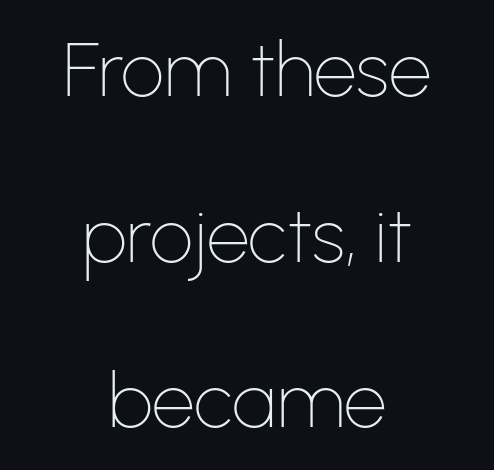
The characters are drawn with everyday or finer stroke widths. Italic: no, the glyphs are upright roman. Unlike a traditional serif, this face leaves its strokes unadorned. Looks like regular typesetting: each glyph gets only the width it needs.
